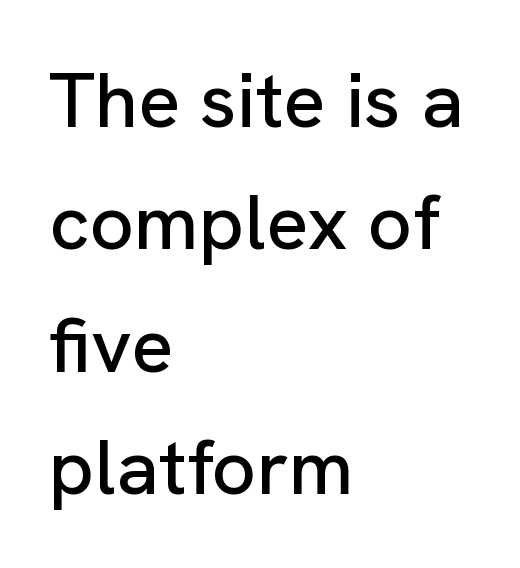
{"serif": "no", "italic": "no", "width": "normal", "stroke_contrast": "low", "x_height": "medium", "monospaced": "no", "underline": "no", "align": "left", "line_spacing": "normal", "line_spacing_ratio": 1.57, "letter_spacing": "normal", "letter_spacing_em": 0.0, "glyph_px": 78}
